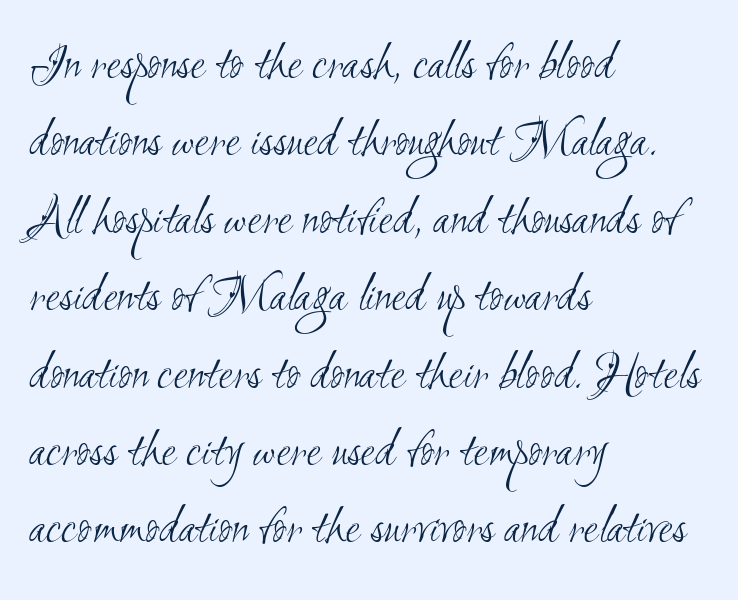
Q: Is the text bold? A: No.
Q: Is the typeface a serif or a sans-serif typeface? A: Sans-serif.
Q: Is the text underlined? A: No.
Q: How is the paragraph aligned? A: Left-aligned.
Q: Is the spacing between letters normal or unusually wide? A: Normal.
Q: Is the spacing between lines tight, normal or loose? A: Normal.
Q: Width (condensed, normal, or wide)? A: Condensed.
Q: Stroke contrast? A: Medium.
Q: x-height? A: Small.
Q: Monospaced? A: No.
